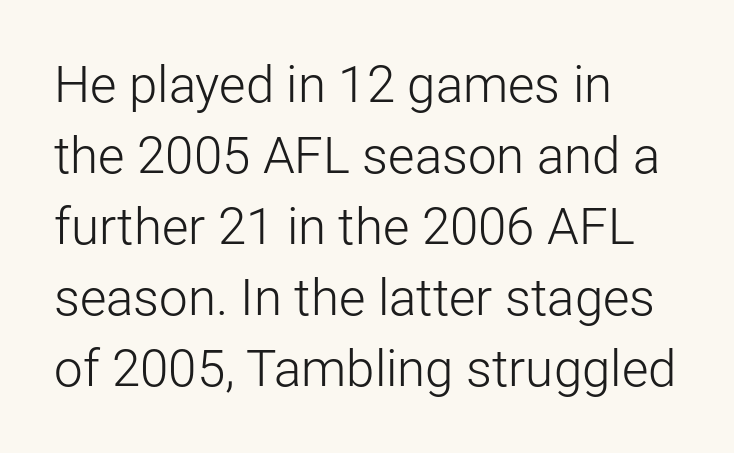
Weight: not bold — regular or lighter. This sample has the flowing, uneven cadence of proportional lettering. These lines sit exactly where default settings would place them. These lines are composed in type without serifs. There is no visible air inserted between adjacent glyphs.
